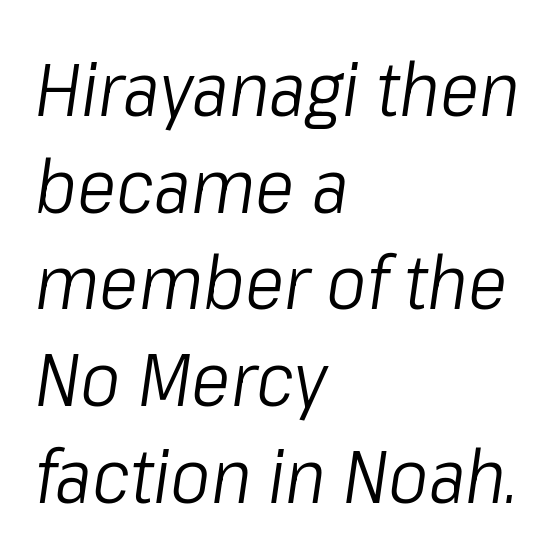
Teacher's note: observe the even left margin — that is flush-left alignment. Looks like regular typesetting: each glyph gets only the width it needs. This is oblique type, the kind used for emphasis or titles. A clean baseline with only descenders dipping below it.
